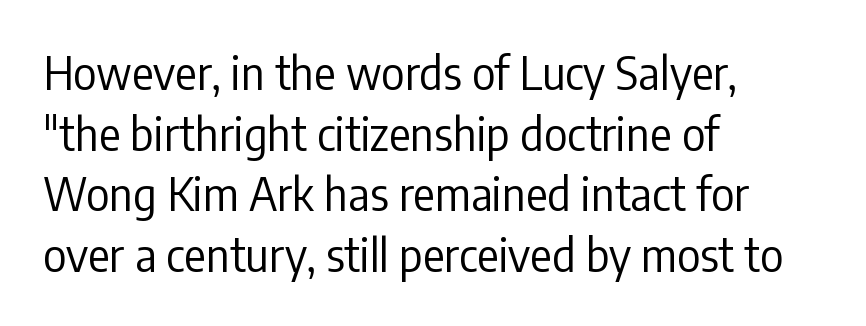
The lettering stays uniformly vertical, giving the passage a roman look. Any mark beneath the type? The region is blank. Think of a printed novel: that variable character pitch is what you see here. The weight tops out at a normal text grade.
